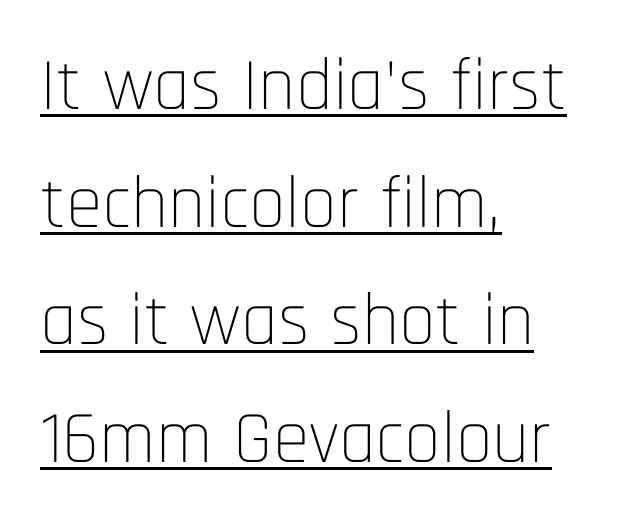
{"serif": "no", "italic": "no", "bold": "no", "weight": "thin", "width": "condensed", "stroke_contrast": "low", "x_height": "large", "monospaced": "no", "underline": "yes", "align": "left", "line_spacing": "normal", "line_spacing_ratio": 1.59, "letter_spacing": "normal", "letter_spacing_em": 0.0, "glyph_px": 74}
